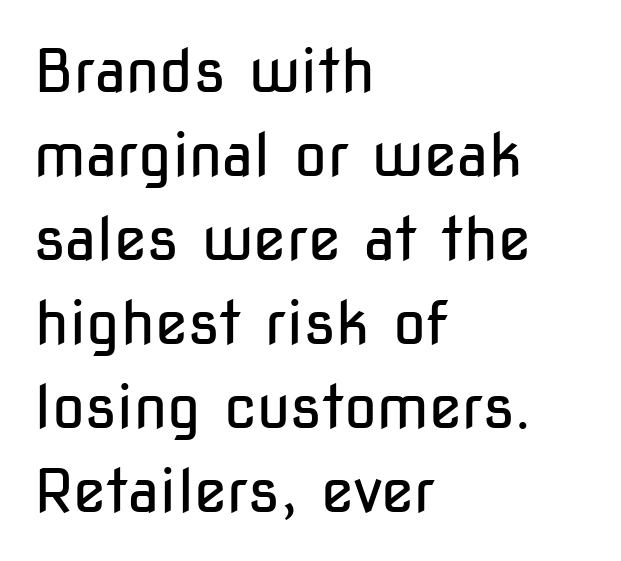
Casual observation: everything's shoved over to the left. Ordinary non-slanted type is in use. These lines are composed in type without serifs. This rendering leaves character spacing at its baseline value.
